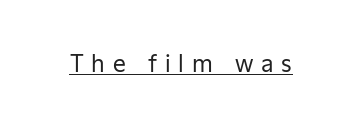
{"italic": "no", "bold": "no", "underline": "yes", "letter_spacing": "wide", "letter_spacing_em": 0.34, "glyph_px": 23}
